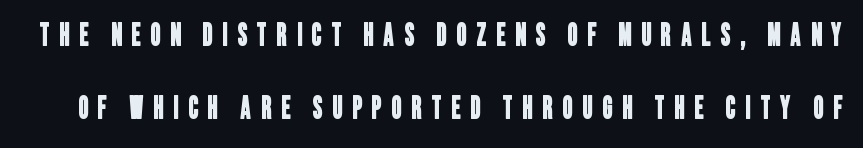
Q: Is the typeface a serif or a sans-serif typeface? A: Sans-serif.
Q: Is the text underlined? A: No.
Q: Is the spacing between letters normal or unusually wide? A: Unusually wide.
Q: Is the spacing between lines tight, normal or loose? A: Loose.
Q: Width (condensed, normal, or wide)? A: Condensed.
Q: Stroke contrast? A: Low.
Q: x-height? A: Large.
Q: Monospaced? A: No.
